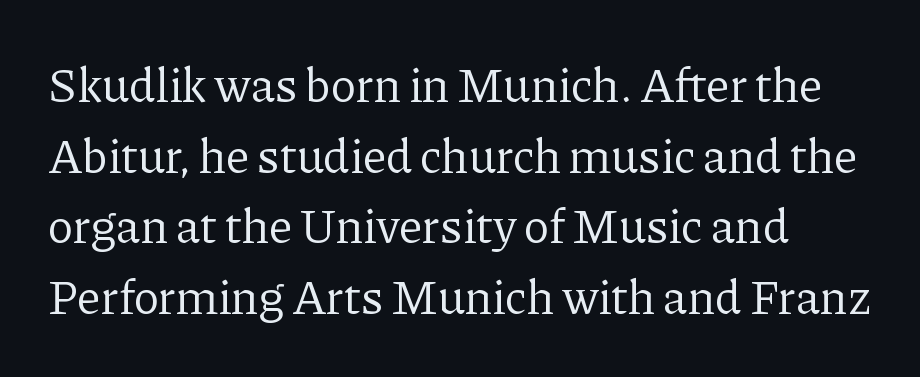
The image shows 48 px regular-weight serif type, upright; set left-aligned, normal line spacing (1.47x), normal letter spacing, not underlined; low stroke contrast and a medium x-height.
